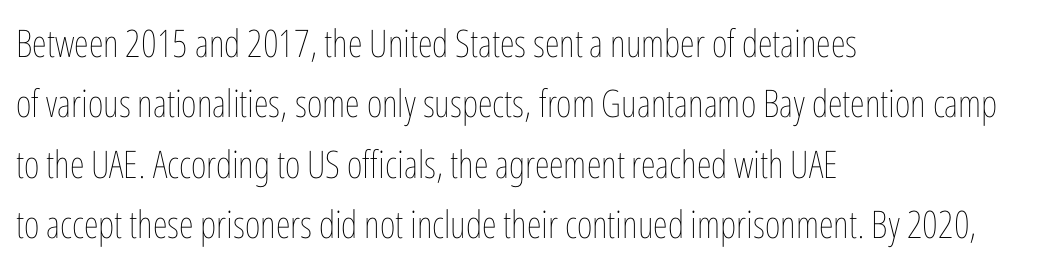
Q: Is the text bold? A: No.
Q: Is the text italic (slanted)? A: No, it is upright.
Q: Is the text underlined? A: No.
Q: How is the paragraph aligned? A: Left-aligned.
Q: Is the spacing between letters normal or unusually wide? A: Normal.
Q: Is the spacing between lines tight, normal or loose? A: Normal.
Q: Width (condensed, normal, or wide)? A: Condensed.
Q: Stroke contrast? A: Low.
Q: x-height? A: Medium.
Q: Monospaced? A: No.
